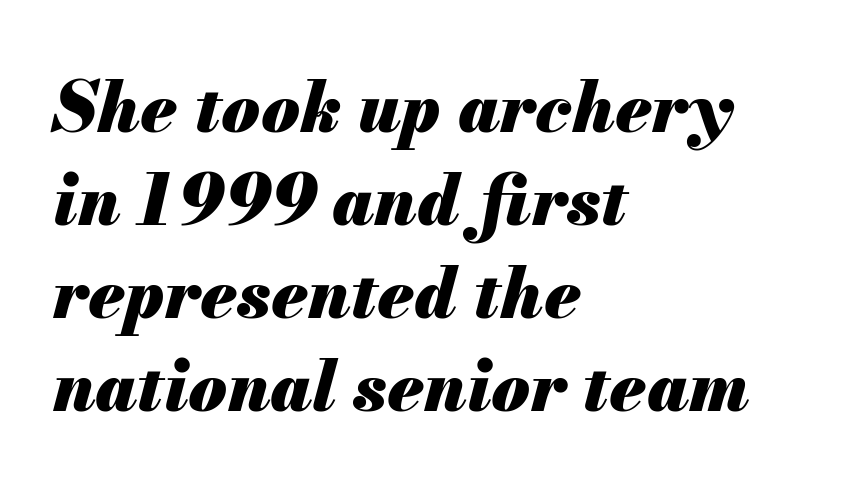
Check under the words: just untouched page. Glyph-to-glyph distance matches everyday printed text. If you measured baseline to baseline, you'd find a middling distance. The compositor pushed each line to the left boundary. When letters slant like this, we call the style italic. You'd pick this weight for a headline — it's a proper bold.
